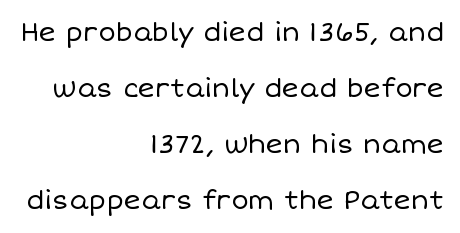
Loosely led — the rows are spread out. Heft: none added — not bold. If you drew a ruler down the right edge, every line would touch it. Any mark beneath the type? The region is blank. This sample uses an upright cut, with every glyph sitting square on the baseline. What stands out about the letter spacing? Nothing — it is the standard amount.
